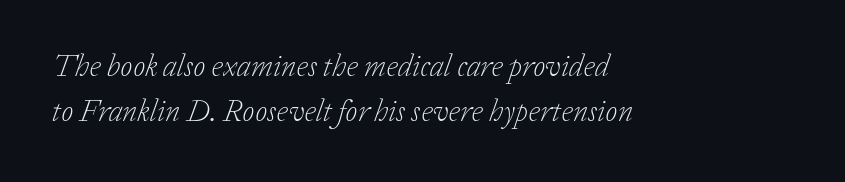
The block of text has a typical density, with ordinary space between rows. In terms of posture, this sample is oblique. The strokes carry an ordinary text weight at most. This rendering employs a face with finishing strokes, i.e., a serif. The paragraph shown leans on its left margin. No extra tracking has been applied to these lines.
